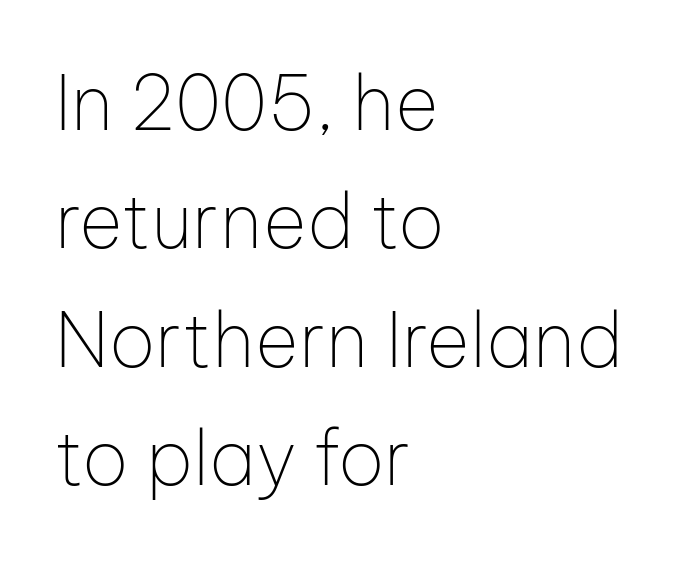
Serif or sans? Sans — the stroke terminals are bare. Quick note: interline space is typical. Letters rest on an invisible, unmarked baseline. The text block is weighted toward the left margin, trailing off unevenly rightward. Do the letters lean? They stand straight.
